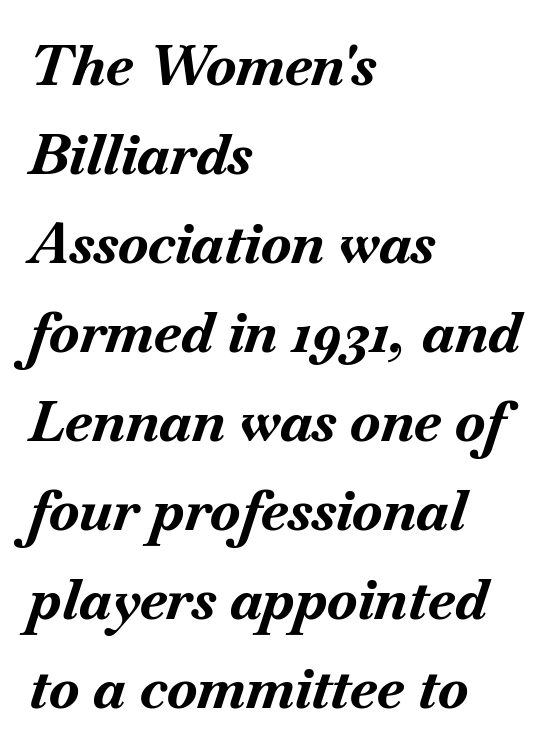
The image shows 56 px bold type, italic (leaning right); set left-aligned, normal line spacing (1.59x), normal letter spacing, not underlined; medium stroke contrast and a small x-height.
